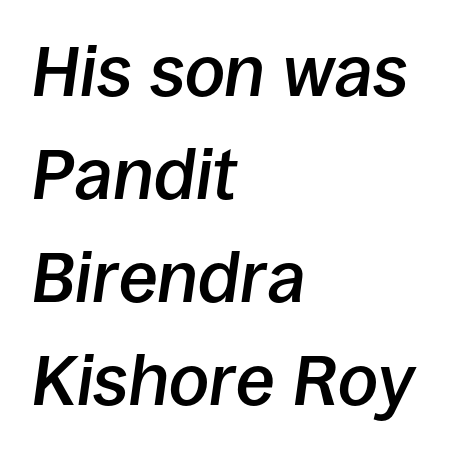
Q: Is the text bold? A: Semi-bold.
Q: Is the text italic (slanted)? A: Yes, it leans right by about 8 degrees.
Q: Is the text underlined? A: No.
Q: How is the paragraph aligned? A: Left-aligned.
Q: Is the spacing between letters normal or unusually wide? A: Normal.
Q: Is the spacing between lines tight, normal or loose? A: Normal.
Q: Width (condensed, normal, or wide)? A: Normal.
Q: Stroke contrast? A: Low.
Q: x-height? A: Large.
Q: Monospaced? A: No.
